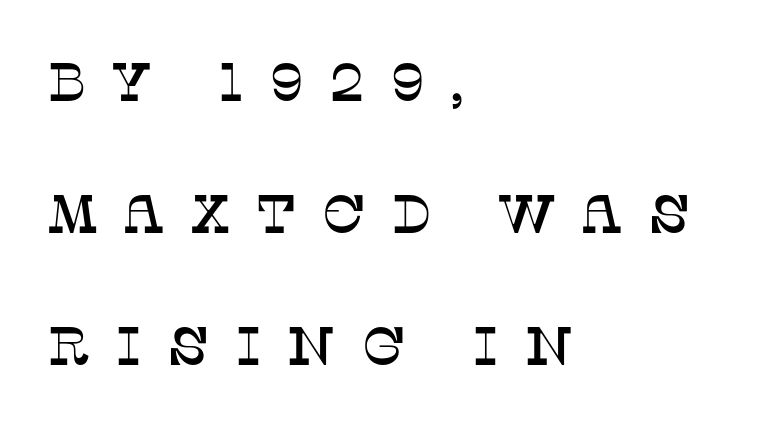
{"serif": "yes", "italic": "no", "width": "normal", "stroke_contrast": "low", "x_height": "large", "monospaced": "no", "underline": "no", "align": "left", "line_spacing": "loose", "line_spacing_ratio": 2.44, "letter_spacing": "wide", "letter_spacing_em": 0.46, "glyph_px": 54}
